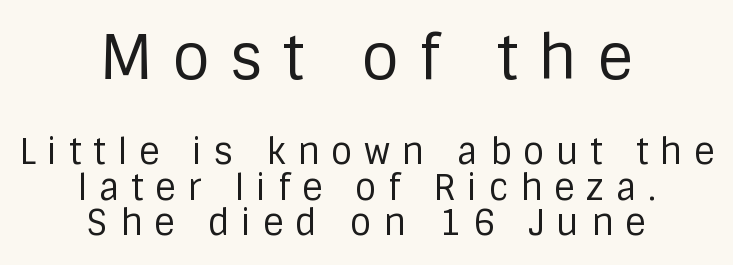
Q: Is the text bold? A: No.
Q: Is the text italic (slanted)? A: No, it is upright.
Q: Is the typeface a serif or a sans-serif typeface? A: Sans-serif.
Q: Is the text underlined? A: No.
Q: How is the paragraph aligned? A: Centered.
Q: Is the spacing between letters normal or unusually wide? A: Unusually wide.
Q: Is the spacing between lines tight, normal or loose? A: Tight.
Q: Which block of text is set in a larger size, the first (top) or the second (bottom)? A: The first (top) one.
Q: Width (condensed, normal, or wide)? A: Normal.
Q: Stroke contrast? A: Low.
Q: x-height? A: Large.
Q: Monospaced? A: No.
